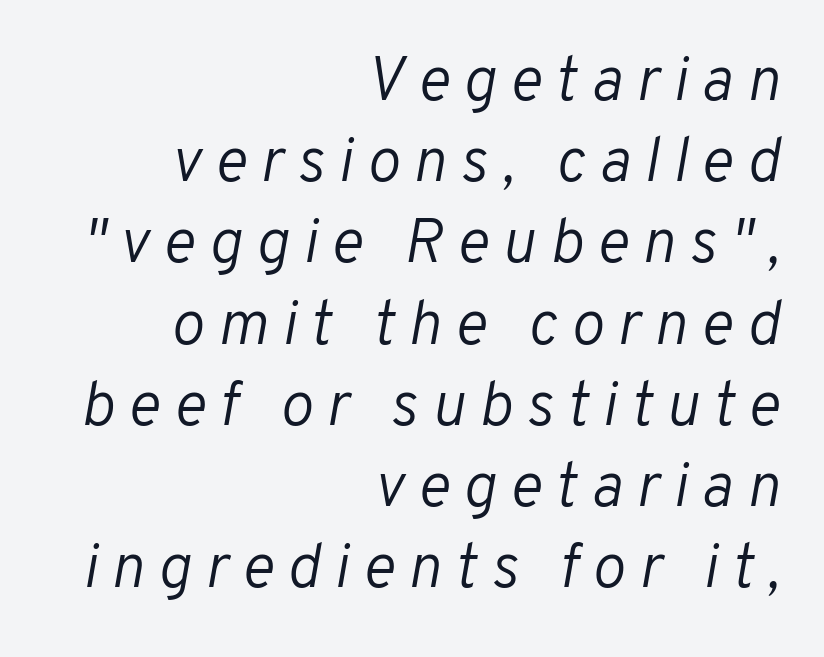
The image shows 62 px light type, italic (leaning right); set right-aligned, normal line spacing (1.31x), unusually wide letter spacing (+0.22 em), not underlined; low stroke contrast and a medium x-height.
